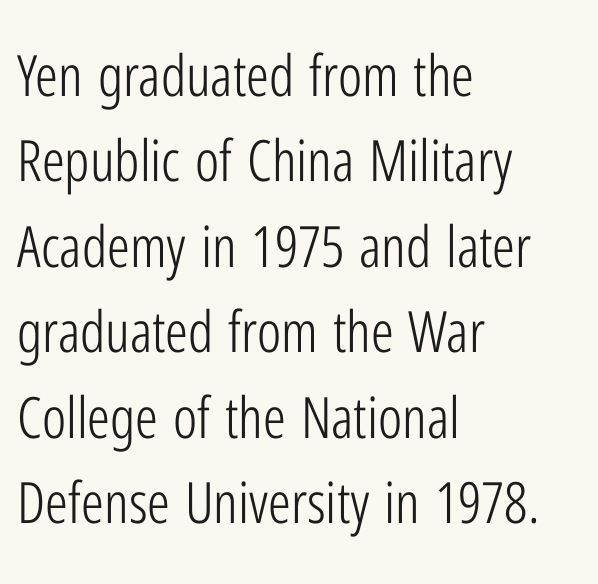
{"serif": "no", "italic": "no", "bold": "no", "weight": "light", "width": "condensed", "stroke_contrast": "low", "x_height": "medium", "monospaced": "no", "underline": "no", "align": "left", "line_spacing": "normal", "line_spacing_ratio": 1.5, "letter_spacing": "normal", "letter_spacing_em": 0.0, "glyph_px": 57}
